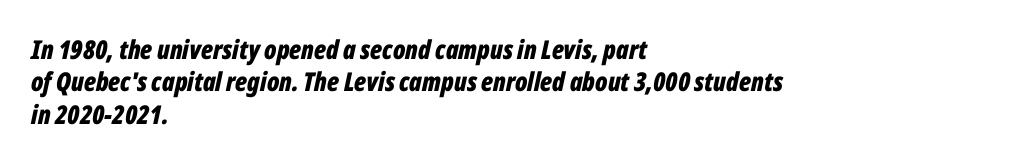
Q: Is the text bold? A: Yes.
Q: Is the text italic (slanted)? A: Yes, it leans right by about 12 degrees.
Q: Is the text underlined? A: No.
Q: How is the paragraph aligned? A: Left-aligned.
Q: Is the spacing between letters normal or unusually wide? A: Normal.
Q: Is the spacing between lines tight, normal or loose? A: Normal.
